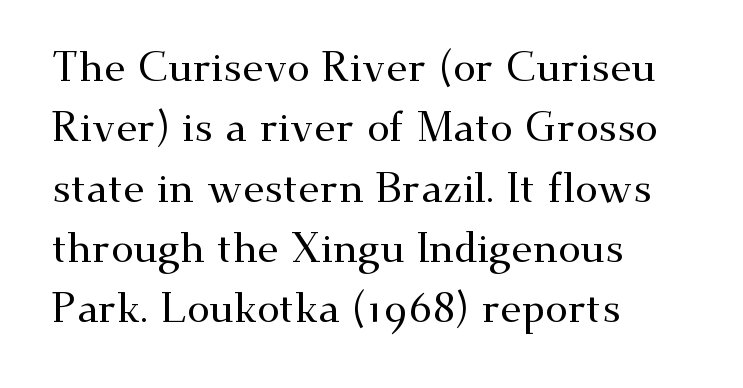
{"serif": "yes", "italic": "no", "width": "wide", "stroke_contrast": "medium", "x_height": "small", "monospaced": "no", "underline": "no", "align": "left", "line_spacing": "normal", "line_spacing_ratio": 1.47, "letter_spacing": "normal", "letter_spacing_em": 0.0, "glyph_px": 41}
